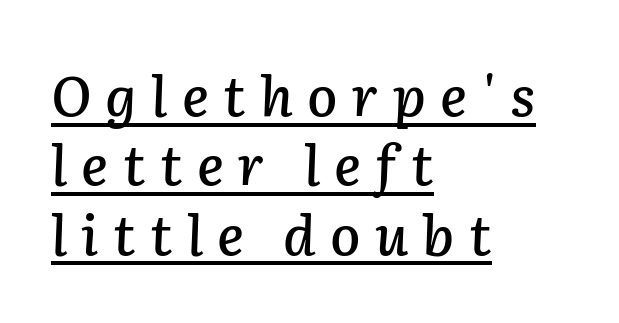
It's the slanting kind of type. These lines are rendered in a variable-pitch font. The typesetter has applied underlining to the passage shown. Is the block centered? No — it sits flush against the left margin.
